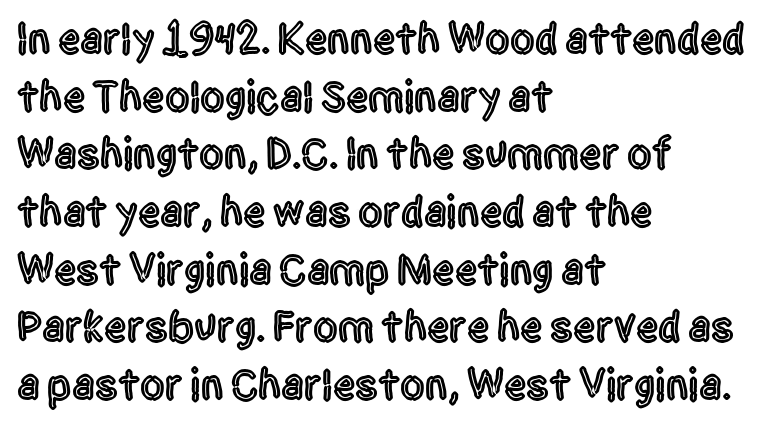
Q: Is the text italic (slanted)? A: No, it is upright.
Q: Is the typeface a serif or a sans-serif typeface? A: Sans-serif.
Q: Is the text underlined? A: No.
Q: How is the paragraph aligned? A: Left-aligned.
Q: Is the spacing between letters normal or unusually wide? A: Normal.
Q: Is the spacing between lines tight, normal or loose? A: Normal.
Q: Width (condensed, normal, or wide)? A: Condensed.
Q: x-height? A: Large.
Q: Monospaced? A: No.
